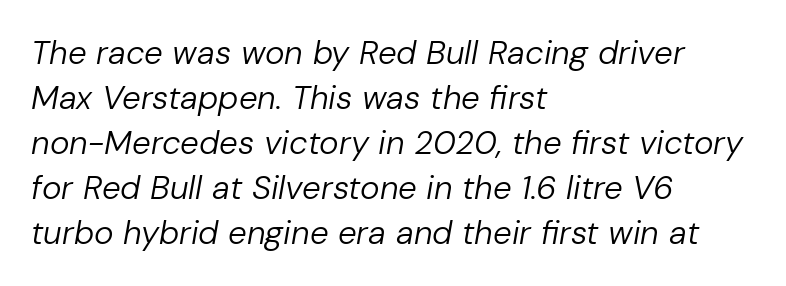
Notice how the stems are inclined rather than vertical — that's the hallmark of italics. Nothing heavy about these letters — not bold at all. No extra tracking has been applied to these lines. The glyphs are unaccompanied by any horizontal stroke below them.
